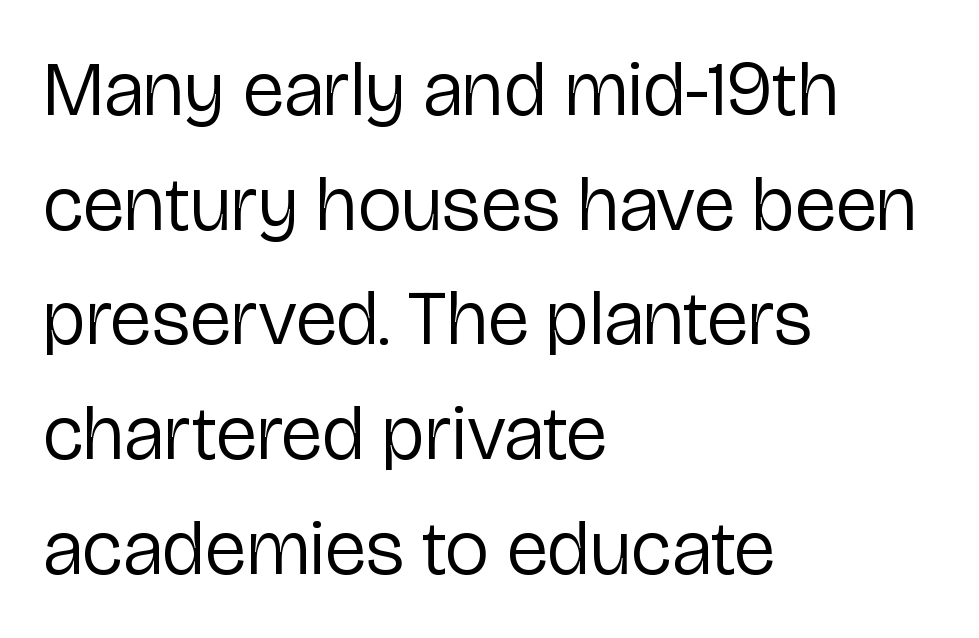
{"serif": "no", "italic": "no", "bold": "no", "weight": "regular", "width": "normal", "stroke_contrast": "low", "x_height": "medium", "monospaced": "no", "underline": "no", "align": "left", "line_spacing": "normal", "line_spacing_ratio": 1.49, "letter_spacing": "normal", "letter_spacing_em": 0.0, "glyph_px": 77}
